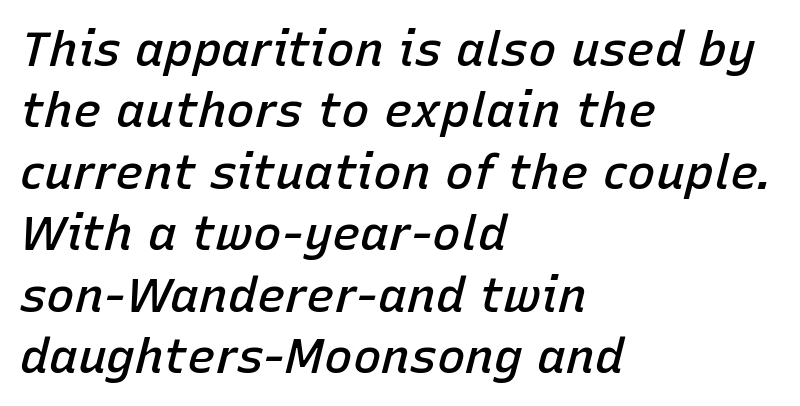
Q: Is the text bold? A: Semi-bold.
Q: Is the text italic (slanted)? A: Yes, it leans right by about 15 degrees.
Q: Is the text underlined? A: No.
Q: How is the paragraph aligned? A: Left-aligned.
Q: Is the spacing between letters normal or unusually wide? A: Normal.
Q: Is the spacing between lines tight, normal or loose? A: Normal.
Q: Width (condensed, normal, or wide)? A: Normal.
Q: Stroke contrast? A: Low.
Q: x-height? A: Medium.
Q: Monospaced? A: No.
